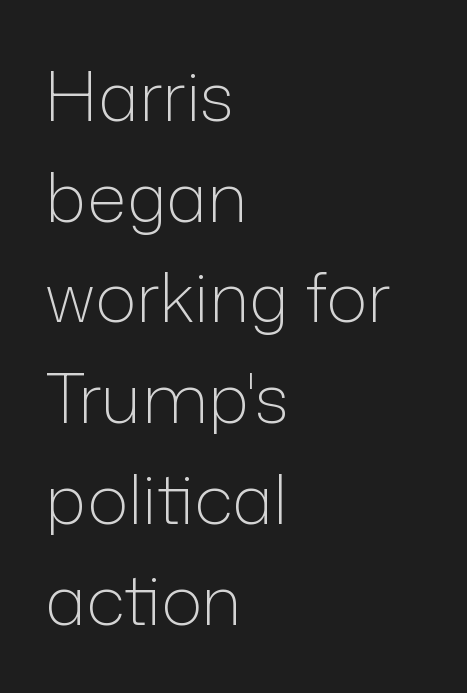
Q: Is the text bold? A: No.
Q: Is the text italic (slanted)? A: No, it is upright.
Q: Is the typeface a serif or a sans-serif typeface? A: Sans-serif.
Q: Is the text underlined? A: No.
Q: How is the paragraph aligned? A: Left-aligned.
Q: Is the spacing between letters normal or unusually wide? A: Normal.
Q: Is the spacing between lines tight, normal or loose? A: Normal.
Q: Width (condensed, normal, or wide)? A: Normal.
Q: Stroke contrast? A: Low.
Q: x-height? A: Medium.
Q: Monospaced? A: No.
